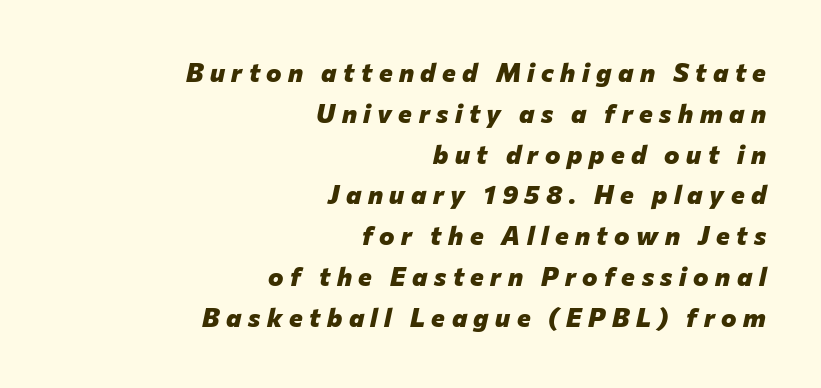
The image shows 26 px bold type, italic (leaning right); set right-aligned, normal line spacing (1.57x), unusually wide letter spacing (+0.25 em), not underlined.
